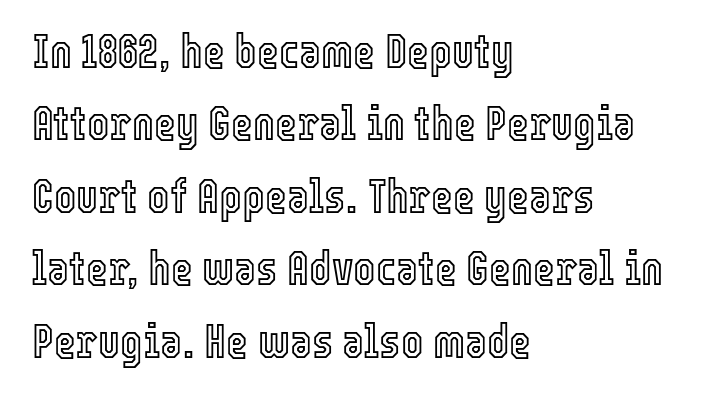
The image shows 47 px condensed type, upright; set left-aligned, normal line spacing (1.54x), normal letter spacing, not underlined; a medium x-height.
